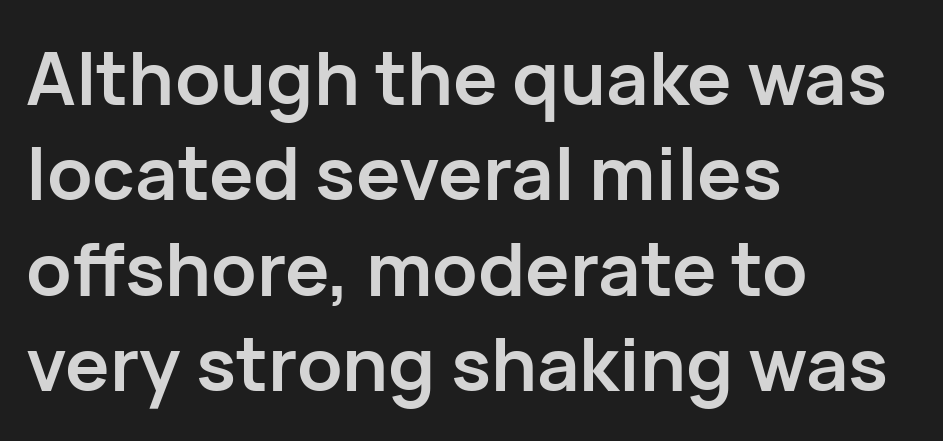
{"serif": "no", "italic": "no", "bold": "yes", "weight": "semibold", "width": "normal", "stroke_contrast": "low", "x_height": "medium", "monospaced": "no", "underline": "no", "align": "left", "line_spacing": "normal", "line_spacing_ratio": 1.29, "letter_spacing": "normal", "letter_spacing_em": 0.0, "glyph_px": 74}
